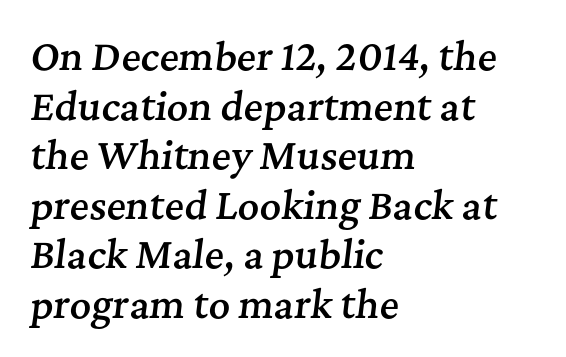
Compared with an ordinary text face, these strokes are moderately heavier — a semibold. Think of a printed novel: that variable character pitch is what you see here. All the whitespace from short lines collects on the right. Only glyphs here, with clear space below each row.
